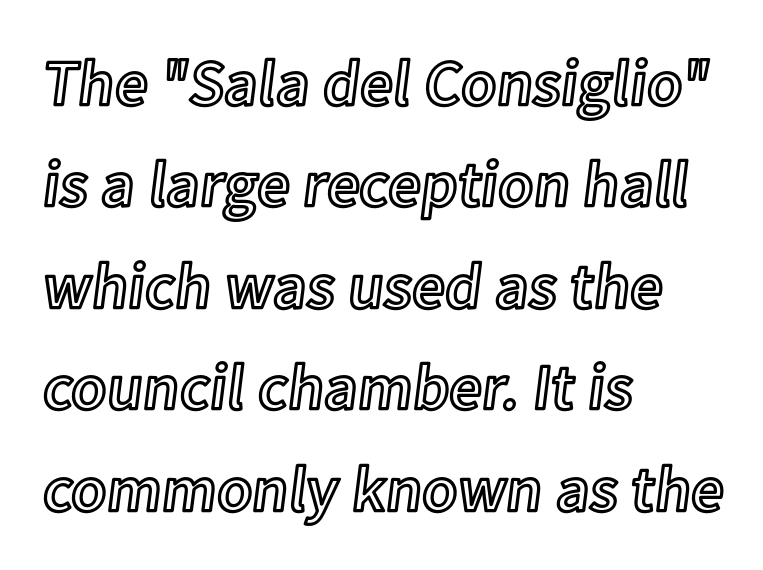
The image shows 65 px text type; set left-aligned, normal line spacing (1.56x), normal letter spacing, not underlined; a medium x-height.
